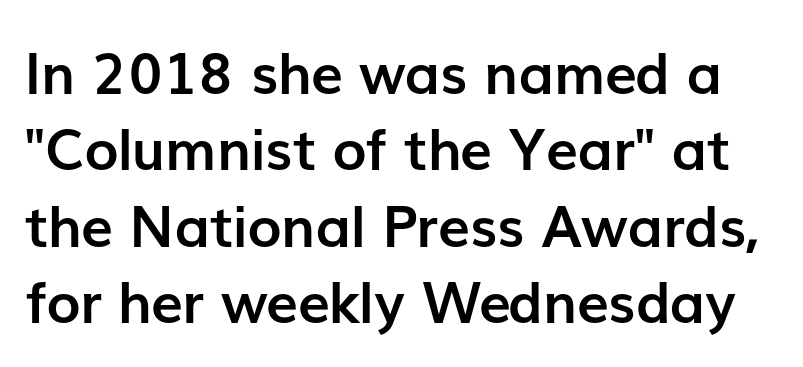
{"serif": "no", "italic": "no", "bold": "yes", "weight": "semibold", "width": "normal", "stroke_contrast": "low", "x_height": "medium", "monospaced": "no", "underline": "no", "line_spacing": "normal", "line_spacing_ratio": 1.34, "letter_spacing": "normal", "letter_spacing_em": 0.0, "glyph_px": 57}
